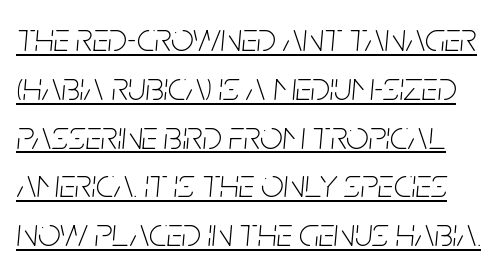
The image shows 40 px thin, condensed type, italic (leaning right); set line spacing 1.22x, normal letter spacing, underlined; low stroke contrast and a large x-height.
